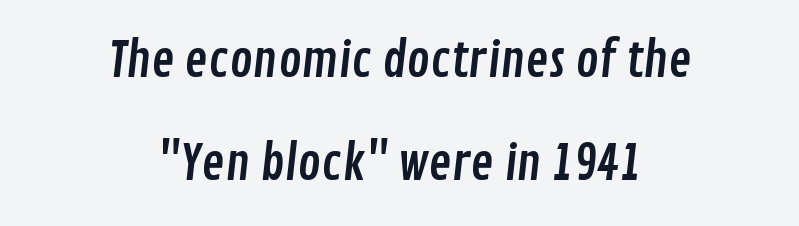
Q: Is the typeface a serif or a sans-serif typeface? A: Sans-serif.
Q: Is the text underlined? A: No.
Q: How is the paragraph aligned? A: Centered.
Q: Is the spacing between letters normal or unusually wide? A: Normal.
Q: Is the spacing between lines tight, normal or loose? A: Loose.
Q: Width (condensed, normal, or wide)? A: Condensed.
Q: Stroke contrast? A: Low.
Q: x-height? A: Medium.
Q: Monospaced? A: No.
